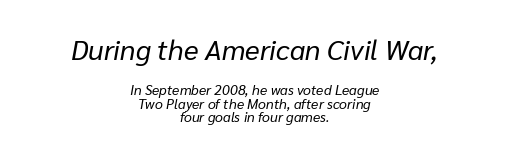
The designer gave the opening block more size than the closing block. Is the block centered? Yes — each line is placed symmetrically about the middle. These lines are rendered in a variable-pitch font. There is no visible air inserted between adjacent glyphs. This rendering features lettering with no underline. Whoever set this chose condensed vertical rhythm over breathing room.
